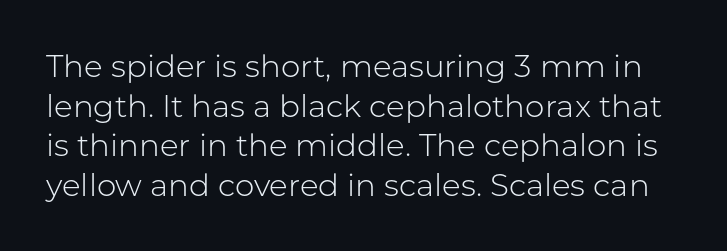
The gap between lines stays unmarked. Character widths vary here, with narrow letters taking less room than wide ones. Serif or sans? Sans — the stroke terminals are bare. Stems and bowls with no extra thickness — not bold. Posture: vertical.
